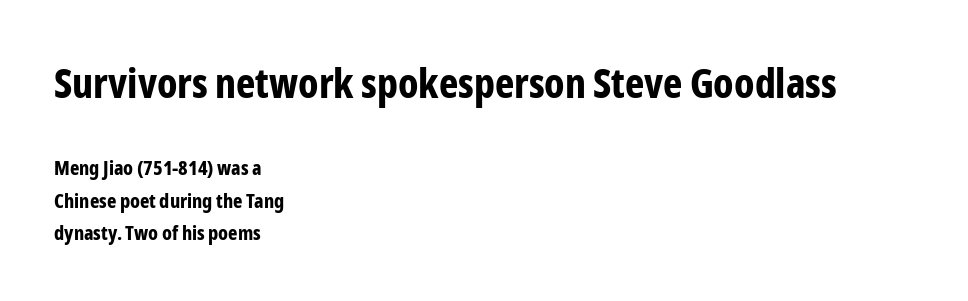
No italicization has been applied; the sample stays upright. Bigger letters appear in the top chunk; the bottom chunk is reduced. Do the characters align in a grid? No, the font is proportional. Stroke thickness is high; the sample reads as a true bold.
